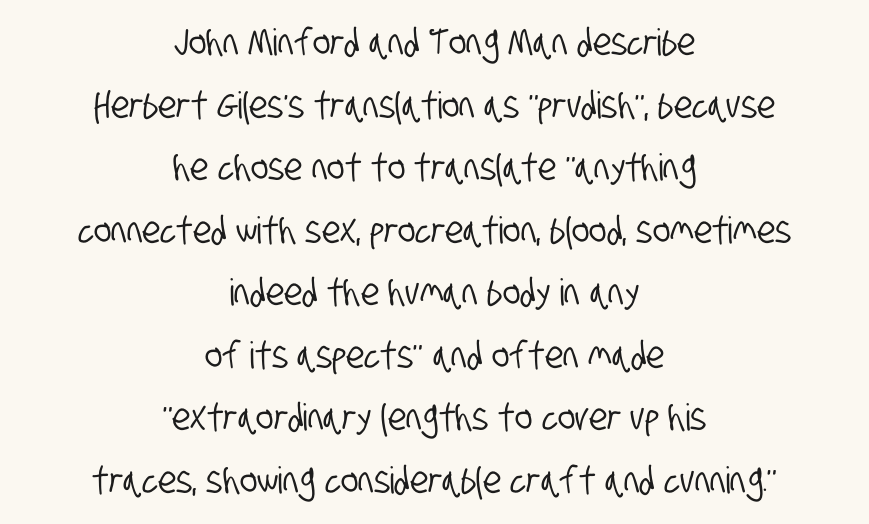
Q: Is the typeface a serif or a sans-serif typeface? A: Sans-serif.
Q: Is the text underlined? A: No.
Q: How is the paragraph aligned? A: Centered.
Q: Is the spacing between letters normal or unusually wide? A: Normal.
Q: Is the spacing between lines tight, normal or loose? A: Normal.
Q: Width (condensed, normal, or wide)? A: Condensed.
Q: Stroke contrast? A: Low.
Q: x-height? A: Large.
Q: Monospaced? A: No.
